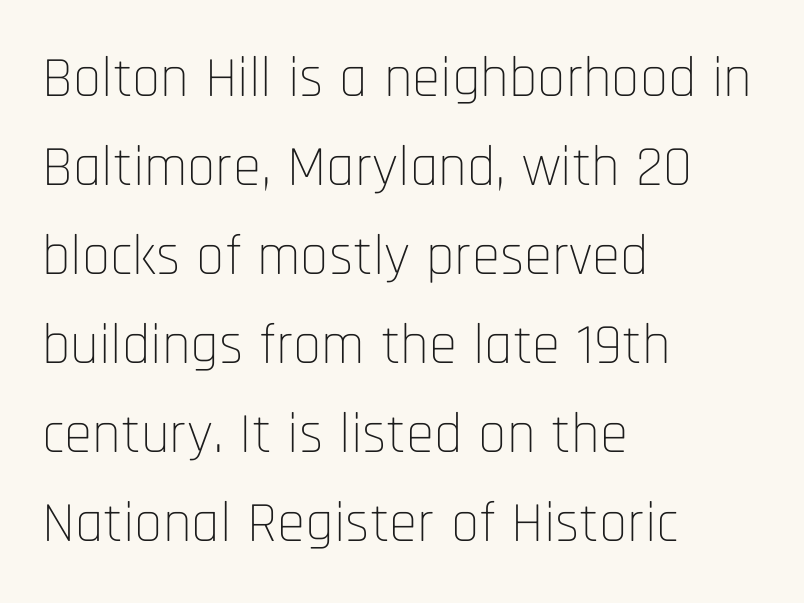
The image shows 57 px thin, condensed sans-serif type, upright; set left-aligned, normal line spacing (1.56x), normal letter spacing, not underlined; low stroke contrast and a large x-height.
